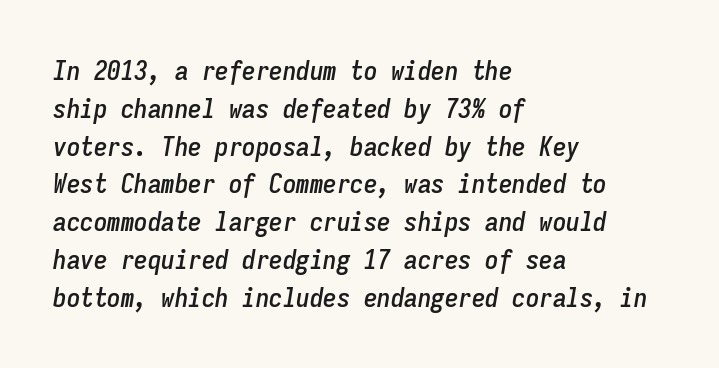
Style check: oblique. Tracking here is standard; glyphs follow each other at the usual distance. A bare baseline throughout the passage. Teacher's note: observe the even left margin — that is flush-left alignment. Interline gaps are of average width in this sample.
